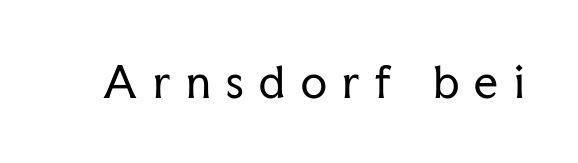
The image shows 42 px regular-weight serif type, upright; set unusually wide letter spacing (+0.37 em), not underlined; low stroke contrast and a medium x-height.
